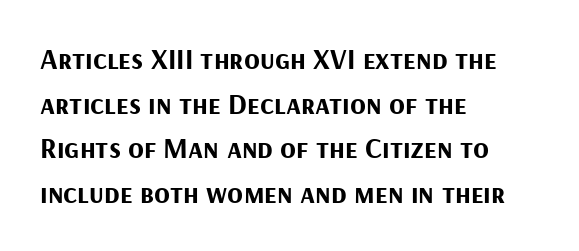
{"serif": "no", "italic": "no", "bold": "yes", "weight": "bold", "width": "normal", "stroke_contrast": "medium", "x_height": "medium", "monospaced": "no", "underline": "no", "align": "left", "line_spacing": "normal", "line_spacing_ratio": 1.54, "letter_spacing": "normal", "letter_spacing_em": 0.0, "glyph_px": 29}
